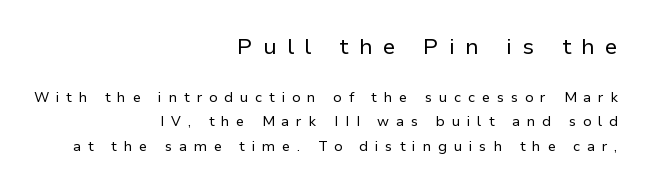
Q: Is the text bold? A: No.
Q: Is the text italic (slanted)? A: No, it is upright.
Q: Is the text underlined? A: No.
Q: How is the paragraph aligned? A: Right-aligned.
Q: Is the spacing between letters normal or unusually wide? A: Unusually wide.
Q: Which block of text is set in a larger size, the first (top) or the second (bottom)? A: The first (top) one.
